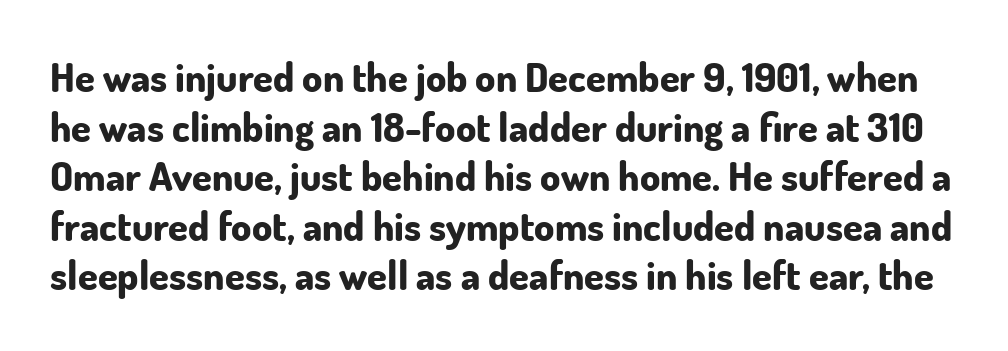
{"serif": "no", "italic": "no", "bold": "yes", "weight": "bold", "width": "normal", "stroke_contrast": "low", "x_height": "small", "monospaced": "no", "underline": "no", "line_spacing_ratio": 1.24, "letter_spacing": "normal", "letter_spacing_em": 0.0, "glyph_px": 40}
